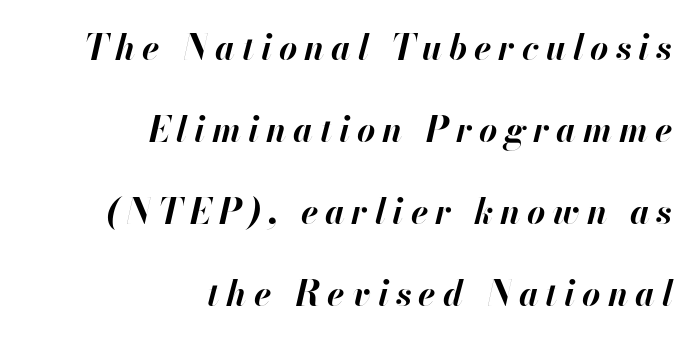
These lines are rendered in a variable-pitch font. The rendering inserts visible extra space after every character. Any mark beneath the type? The region is blank. Loosely led — the rows are spread out. The passage shown is emphatically bold.
